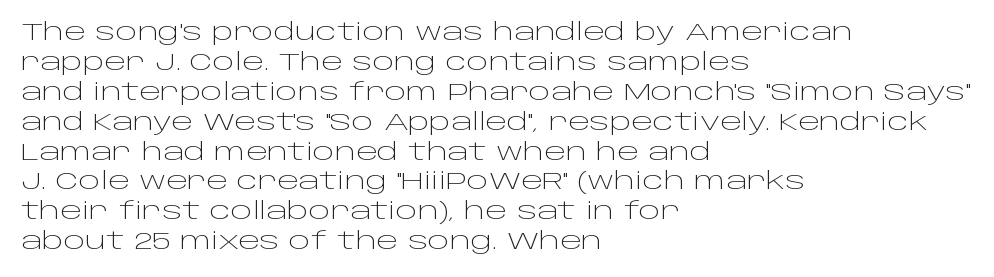
Q: Is the text bold? A: No.
Q: Is the text italic (slanted)? A: No, it is upright.
Q: Is the text underlined? A: No.
Q: How is the paragraph aligned? A: Left-aligned.
Q: Is the spacing between letters normal or unusually wide? A: Normal.
Q: Is the spacing between lines tight, normal or loose? A: Normal.
